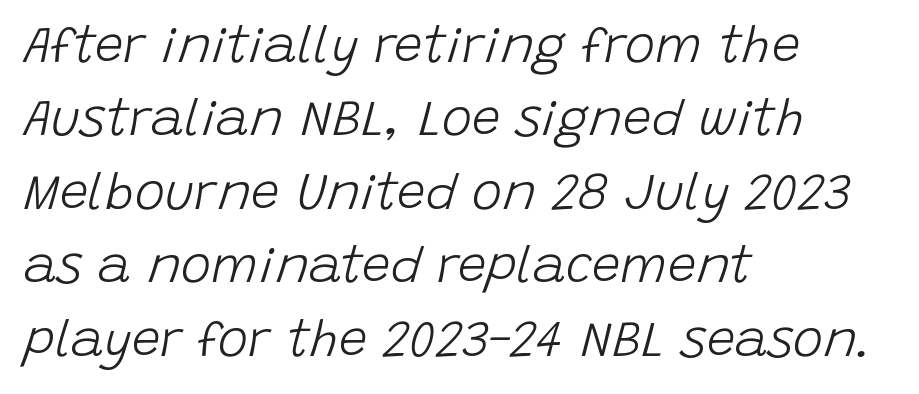
Q: Is the text bold? A: No.
Q: Is the text italic (slanted)? A: Yes, it leans right by about 15 degrees.
Q: Is the text underlined? A: No.
Q: How is the paragraph aligned? A: Left-aligned.
Q: Is the spacing between letters normal or unusually wide? A: Normal.
Q: Is the spacing between lines tight, normal or loose? A: Normal.
Q: Width (condensed, normal, or wide)? A: Normal.
Q: Stroke contrast? A: Low.
Q: x-height? A: Large.
Q: Monospaced? A: No.
